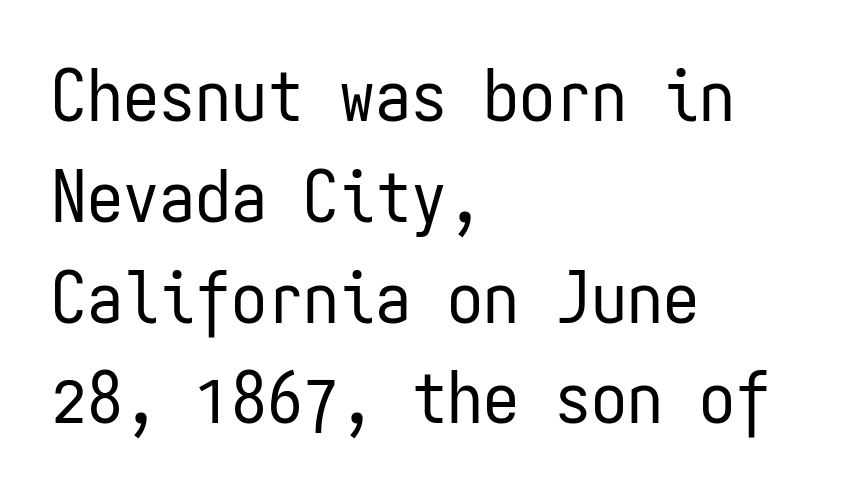
The image shows 72 px regular-weight, condensed sans-serif type, upright, monospaced; set left-aligned, normal line spacing (1.4x), normal letter spacing, not underlined; low stroke contrast and a medium x-height.
